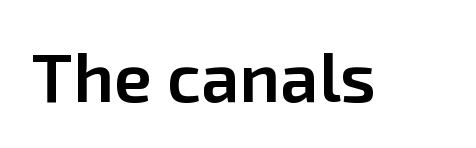
{"serif": "no", "italic": "no", "bold": "semi", "weight": "semibold", "width": "normal", "stroke_contrast": "low", "x_height": "medium", "monospaced": "no", "underline": "no", "letter_spacing": "normal", "letter_spacing_em": 0.0, "glyph_px": 69}
